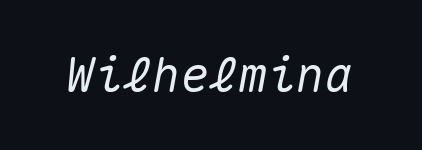
Q: Is the text italic (slanted)? A: Yes, it leans right by about 10 degrees.
Q: Is the text underlined? A: No.
Q: Is the spacing between letters normal or unusually wide? A: Normal.
Q: Width (condensed, normal, or wide)? A: Normal.
Q: Stroke contrast? A: Medium.
Q: x-height? A: Medium.
Q: Monospaced? A: Yes.
